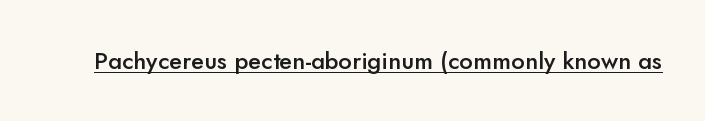
Q: Is the text bold? A: Semi-bold.
Q: Is the text italic (slanted)? A: No, it is upright.
Q: Is the text underlined? A: Yes.
Q: Is the spacing between letters normal or unusually wide? A: Normal.
